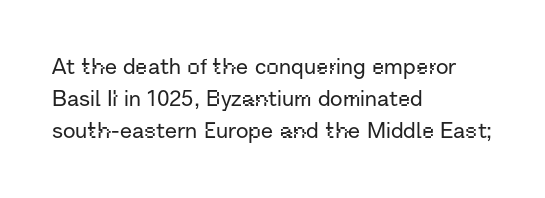
The image shows 22 px text type, upright; set left-aligned, normal line spacing (1.46x), normal letter spacing, not underlined.
